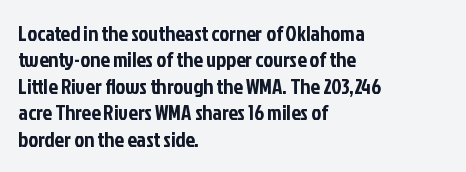
Is there much room between lines? A standard amount, neither cramped nor airy. The line texture is even and compact thanks to regular tracking. In terms of posture, this sample is upright. The paragraph has a hard left edge and a soft right edge. The strip under each line holds only bare page.
